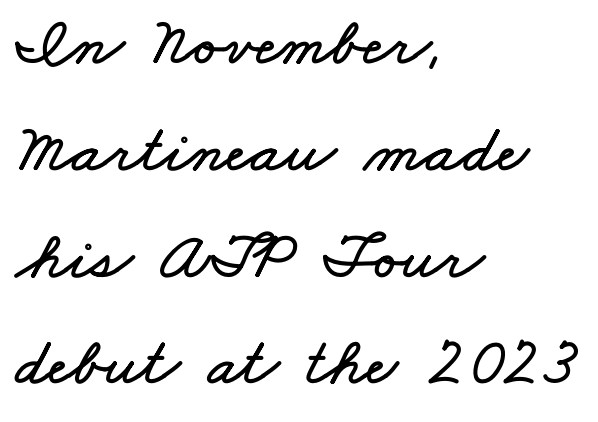
The image shows 68 px wide type; set left-aligned, normal line spacing (1.57x), normal letter spacing, not underlined; low stroke contrast and a small x-height.
